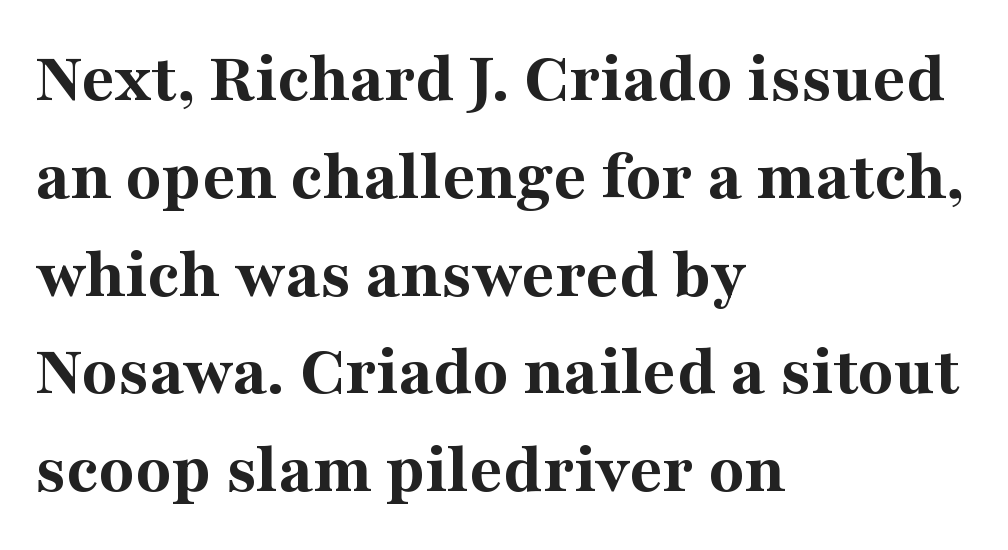
The image shows 73 px bold serif type, upright; set left-aligned, normal line spacing (1.34x), normal letter spacing, not underlined; medium stroke contrast and a medium x-height.
